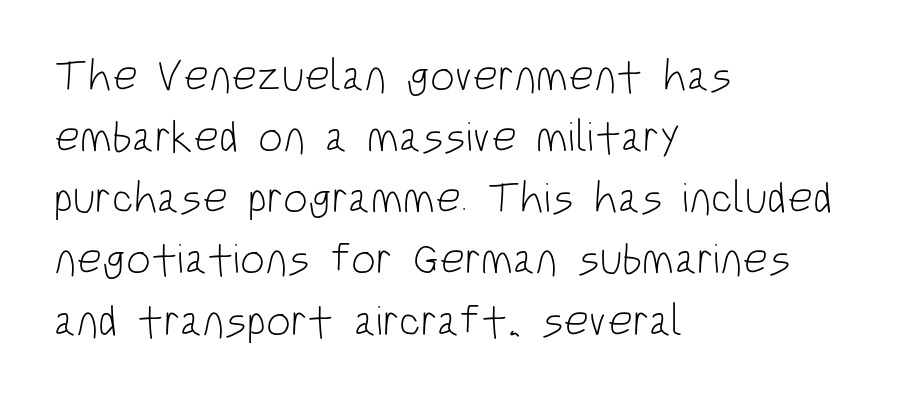
Q: Is the text bold? A: No.
Q: Is the text italic (slanted)? A: No, it is upright.
Q: Is the typeface a serif or a sans-serif typeface? A: Sans-serif.
Q: Is the text underlined? A: No.
Q: How is the paragraph aligned? A: Left-aligned.
Q: Is the spacing between letters normal or unusually wide? A: Normal.
Q: Is the spacing between lines tight, normal or loose? A: Normal.
Q: Width (condensed, normal, or wide)? A: Condensed.
Q: Stroke contrast? A: Low.
Q: x-height? A: Large.
Q: Monospaced? A: No.
